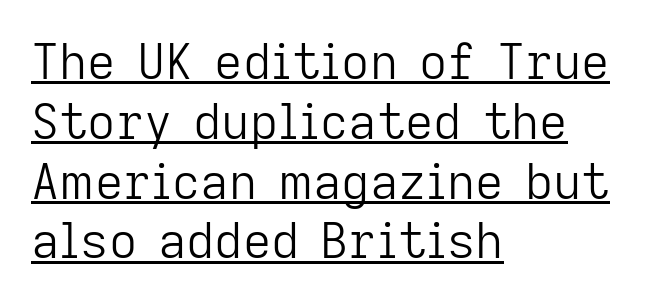
The image shows 49 px light sans-serif type, upright; set left-aligned, line spacing 1.22x, normal letter spacing, underlined; low stroke contrast and a medium x-height.
